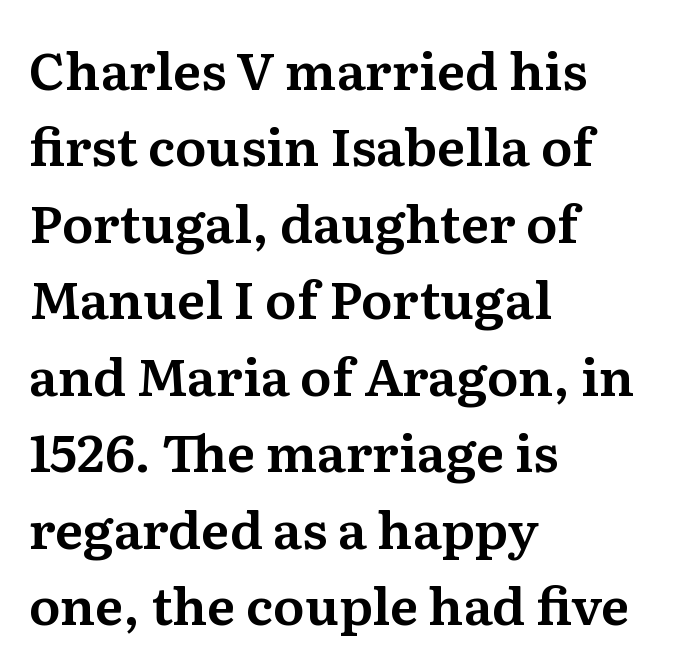
{"serif": "yes", "italic": "no", "width": "normal", "stroke_contrast": "medium", "x_height": "medium", "monospaced": "no", "underline": "no", "align": "left", "line_spacing": "normal", "line_spacing_ratio": 1.47, "letter_spacing": "normal", "letter_spacing_em": 0.0, "glyph_px": 52}
